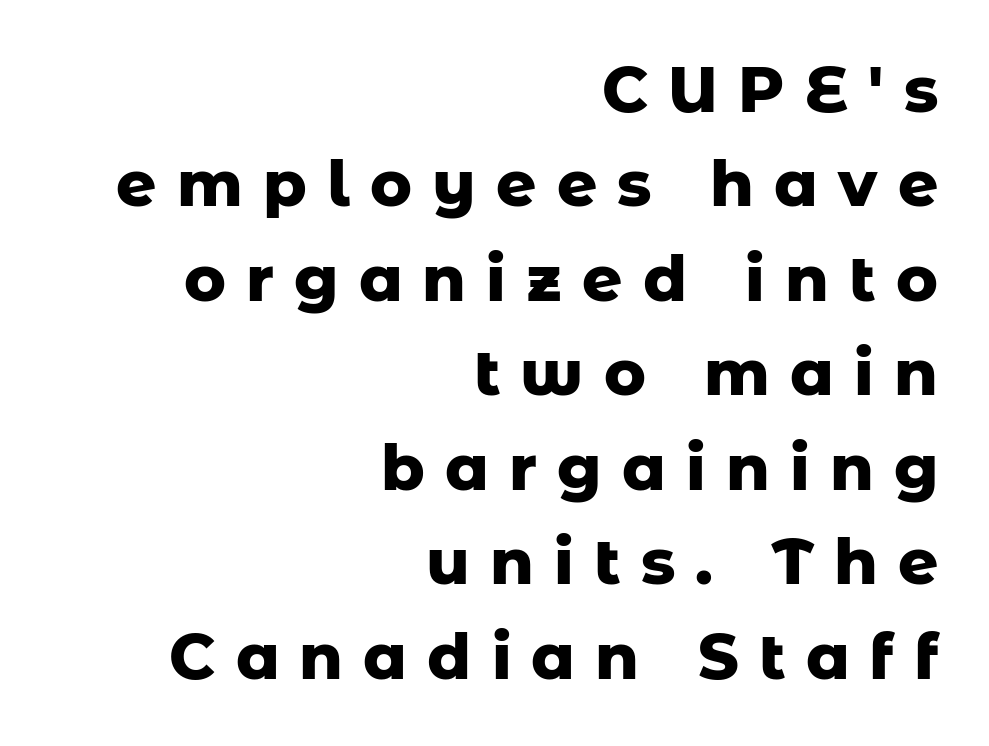
The image shows 63 px heavy sans-serif type, upright; set right-aligned, normal line spacing (1.5x), unusually wide letter spacing (+0.32 em), not underlined; low stroke contrast and a medium x-height.
